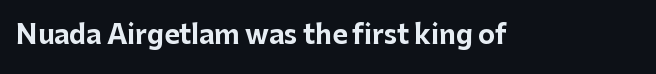
Only glyphs here, with clear space below each row. Rendered with straight, roman letterforms. The glyphs have the mass of a bold cut. Observe the ordinary spacing: letters are neighbours, not strangers.
